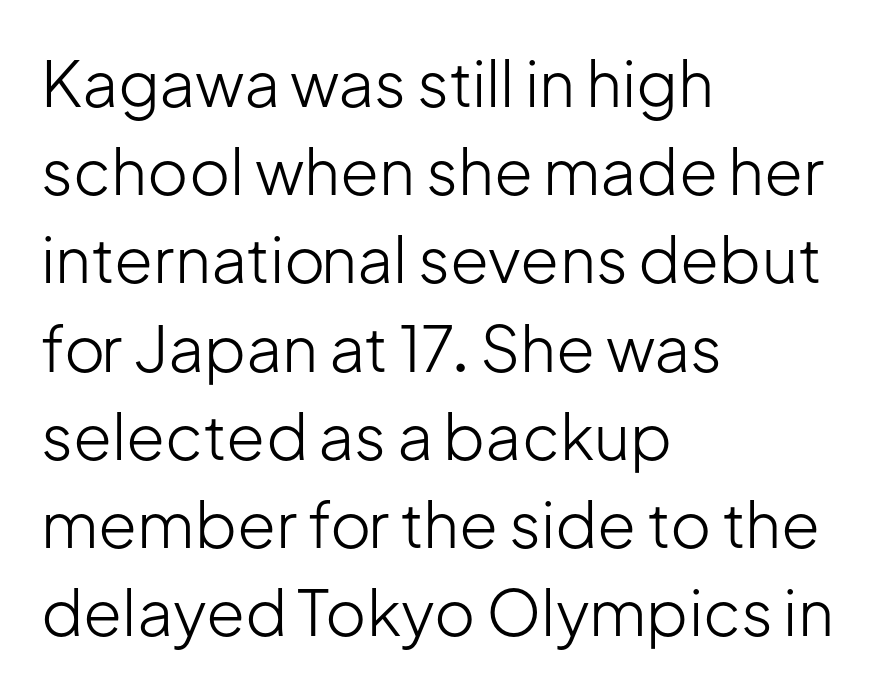
Q: Is the text bold? A: No.
Q: Is the text italic (slanted)? A: No, it is upright.
Q: Is the typeface a serif or a sans-serif typeface? A: Sans-serif.
Q: Is the text underlined? A: No.
Q: How is the paragraph aligned? A: Left-aligned.
Q: Is the spacing between letters normal or unusually wide? A: Normal.
Q: Is the spacing between lines tight, normal or loose? A: Normal.
Q: Width (condensed, normal, or wide)? A: Normal.
Q: Stroke contrast? A: Low.
Q: x-height? A: Medium.
Q: Monospaced? A: No.
